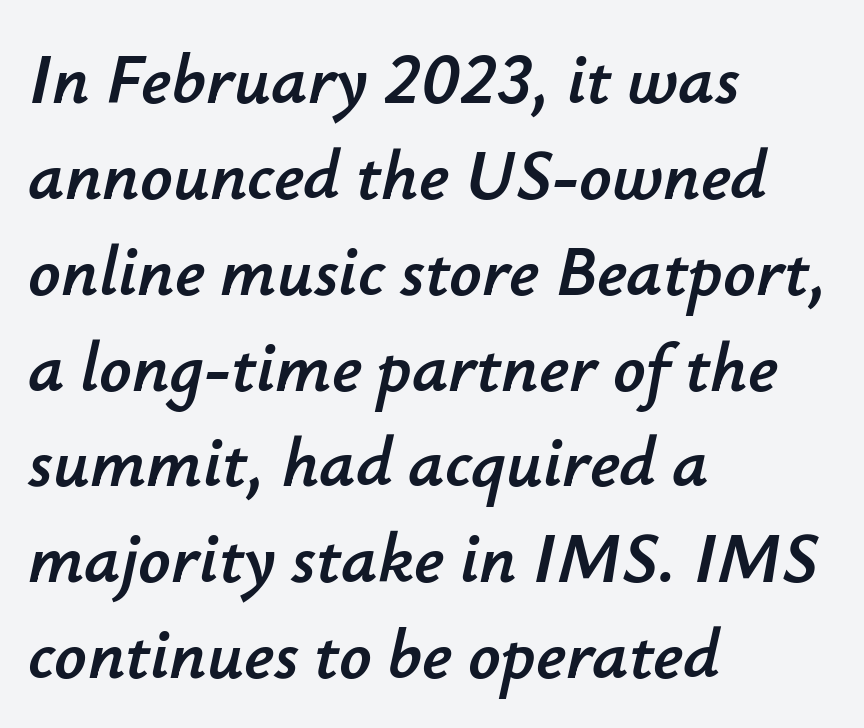
{"italic": "yes", "lean": "right", "slant_degrees": 12, "width": "normal", "stroke_contrast": "low", "x_height": "small", "monospaced": "no", "underline": "no", "align": "left", "line_spacing": "normal", "line_spacing_ratio": 1.35, "letter_spacing": "normal", "letter_spacing_em": 0.0, "glyph_px": 71}
